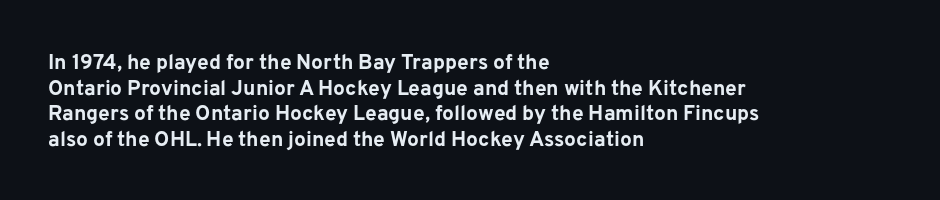
Is there any slant? The stems are plumb. The zone under the glyphs is completely vacant. Caption: bold face, heavy strokes. Each word holds together tightly as a unit, with standard inter-letter gaps. Does the copy run flush right? No — it runs flush left.
